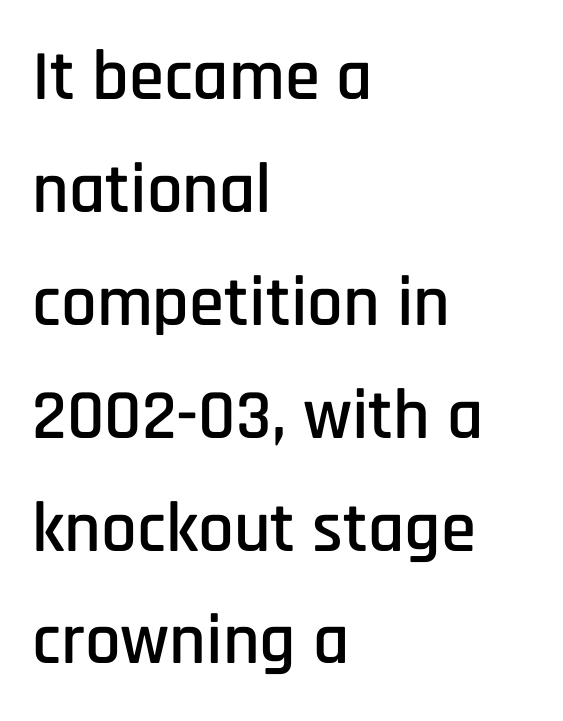
The image shows 71 px condensed sans-serif type, upright; set left-aligned, normal line spacing (1.59x), normal letter spacing, not underlined; low stroke contrast and a large x-height.
